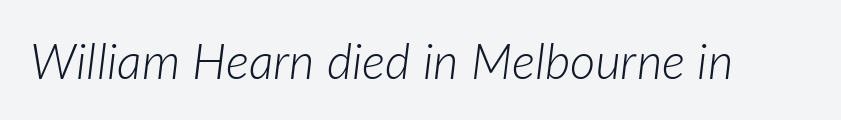
Italic: yes, the glyphs are oblique. Each letter keeps its own natural width here, so spacing adapts to shape. Honestly, there is no underline to notice here at all. Standard letterfit; no display-style spreading of the glyphs. Is the type heavy? It reads as light-to-regular instead.
